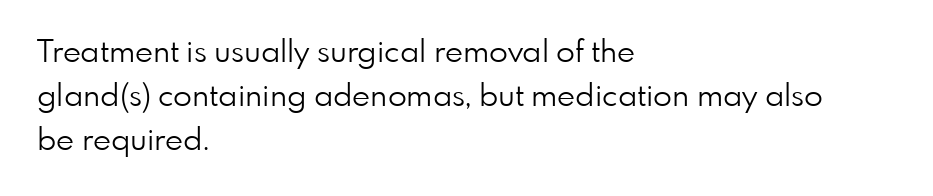
Check under the words: just untouched page. Reading down the column, the eye jumps a familiar distance to each next line. Look at the bottom of the vertical strokes: they stop flat, with no serifs. The setting favours the left margin, as ordinary paragraphs usually do.
